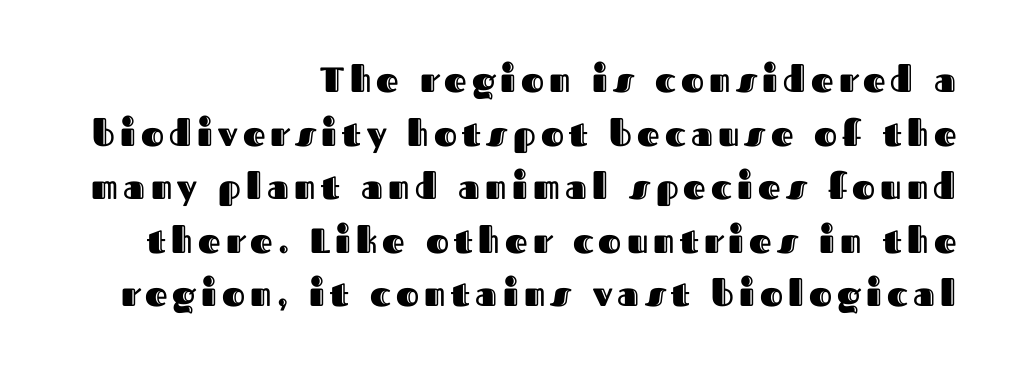
Q: Is the text italic (slanted)? A: No, it is upright.
Q: Is the text underlined? A: No.
Q: How is the paragraph aligned? A: Right-aligned.
Q: Is the spacing between lines tight, normal or loose? A: Normal.
Q: Width (condensed, normal, or wide)? A: Normal.
Q: x-height? A: Medium.
Q: Monospaced? A: No.
